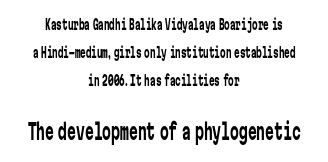
Q: Is the text bold? A: No.
Q: Is the text italic (slanted)? A: No, it is upright.
Q: Is the text underlined? A: No.
Q: How is the paragraph aligned? A: Centered.
Q: Is the spacing between letters normal or unusually wide? A: Normal.
Q: Is the spacing between lines tight, normal or loose? A: Loose.
Q: Which block of text is set in a larger size, the first (top) or the second (bottom)? A: The second (bottom) one.
